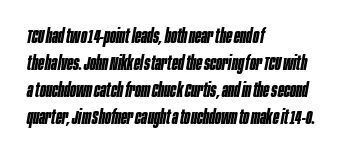
{"italic": "yes", "lean": "right", "slant_degrees": 10, "bold": "yes", "underline": "no", "align": "left", "line_spacing": "normal", "line_spacing_ratio": 1.35, "letter_spacing": "normal", "letter_spacing_em": 0.0, "glyph_px": 20}
